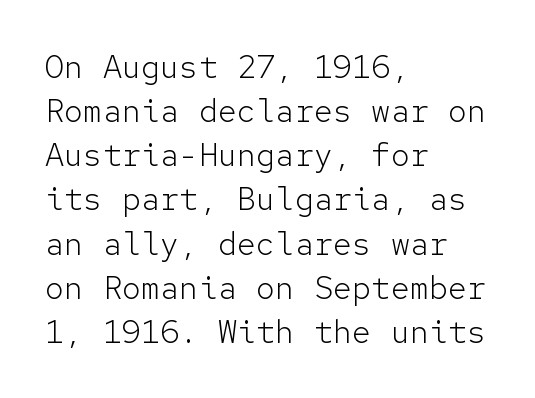
{"serif": "no", "italic": "no", "bold": "no", "weight": "light", "width": "normal", "stroke_contrast": "low", "x_height": "medium", "monospaced": "yes", "underline": "no", "align": "left", "line_spacing": "normal", "line_spacing_ratio": 1.38, "letter_spacing": "normal", "letter_spacing_em": 0.0, "glyph_px": 32}
